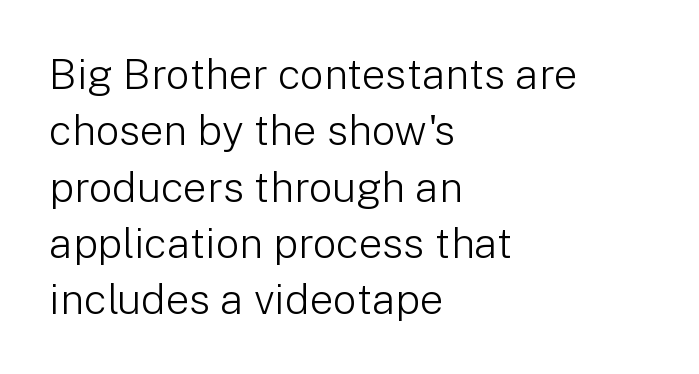
If you drew a line through each stem, it would be perfectly vertical. Does the copy run flush right? No — it runs flush left. Character widths vary here, with narrow letters taking less room than wide ones. Summary of vertical rhythm: regular, with standard interline spacing. The letters carry no serifs — their stems end cleanly without finishing strokes.
